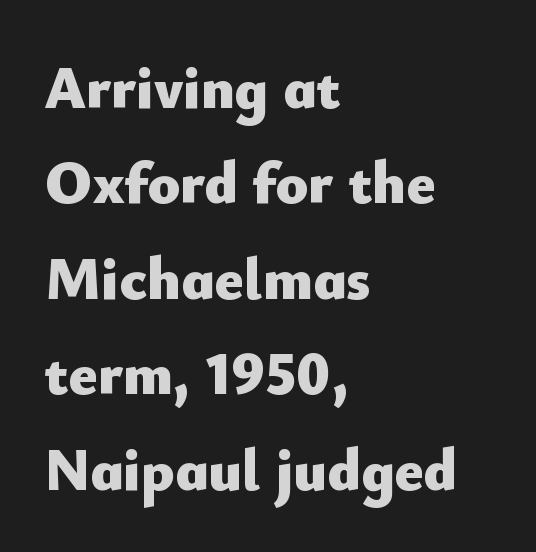
Typesetter's note: full bold, strokes at maximum text heaviness. Stroke terminals: plain, sans-serif. Nope, not italic — everything's standing straight. Each new line begins a customary step beneath the previous one.
